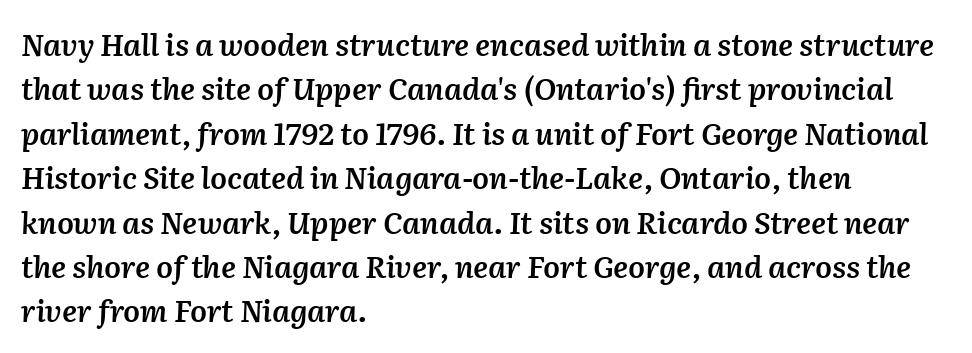
Honestly, the letter spacing is just normal — you wouldn't notice it. Students, this is semibold: more ink than regular, less than bold. Think of a printed novel: that variable character pitch is what you see here. Each row of text sits above clean, open space.
